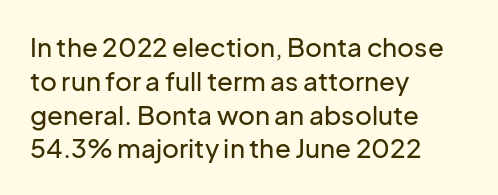
The image shows 26 px text type, upright; set left-aligned, normal line spacing (1.3x), normal letter spacing, not underlined.
